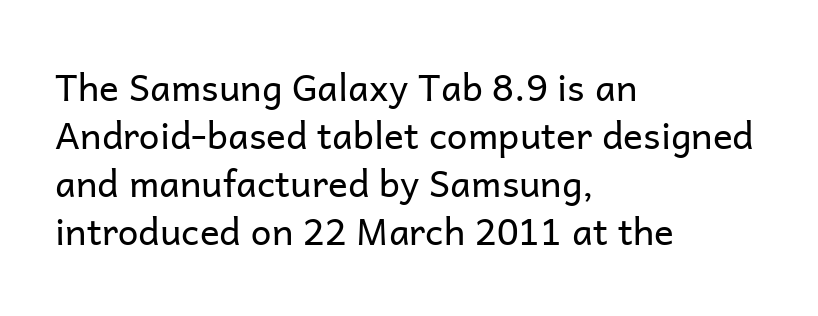
{"serif": "no", "italic": "no", "bold": "no", "weight": "regular", "width": "normal", "stroke_contrast": "low", "x_height": "medium", "monospaced": "no", "underline": "no", "align": "left", "line_spacing": "normal", "line_spacing_ratio": 1.3, "letter_spacing": "normal", "letter_spacing_em": 0.0, "glyph_px": 37}
